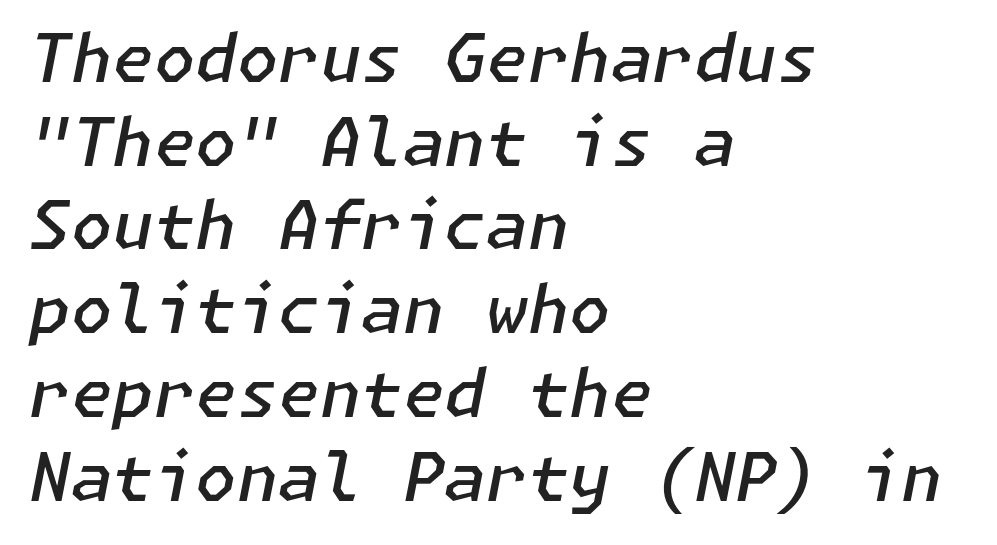
The image shows 67 px semibold type, italic (leaning right); set left-aligned, normal line spacing (1.25x), normal letter spacing, not underlined; low stroke contrast and a medium x-height.
